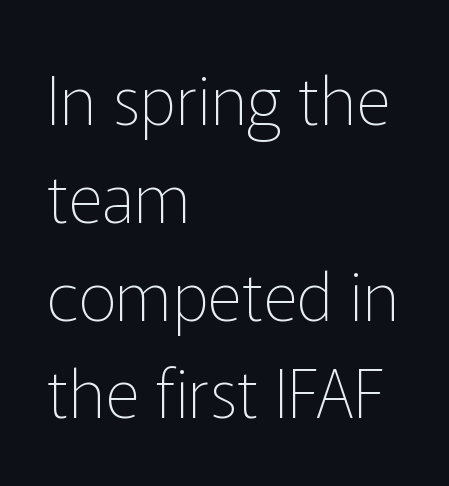
Compared with a centered layout, this one pins lines to the left instead. Posture: upright roman. Heaviness? Minimal to ordinary, like unemphasized prose. Here the designer chose a conventional face with non-uniform glyph widths. Nope, no serifs anywhere on these letters.
